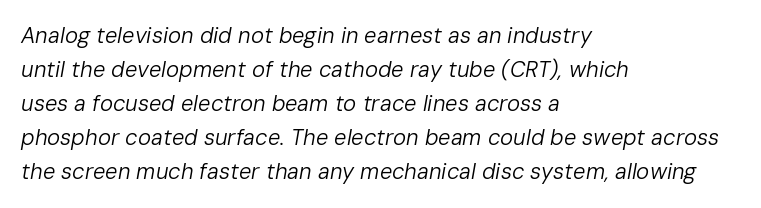
These lines sit exactly where default settings would place them. The letters are slanted; this is an italic face. Glance below the letters and you will spot only blank space. The paragraph shown leans on its left margin. The tracking reads as untouched default to a designer's eye. Compared with a typical body face, this is equally light or lighter still.
